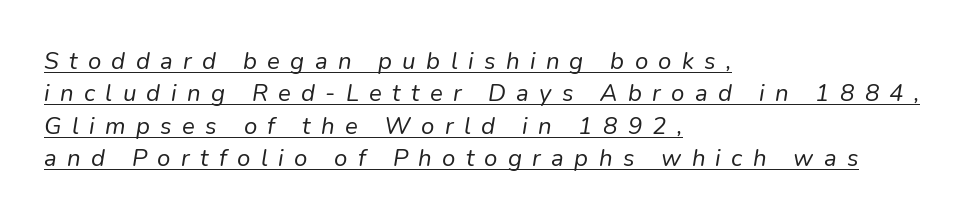
The image shows 24 px text type, italic (leaning right); set left-aligned, normal line spacing (1.35x), unusually wide letter spacing (+0.43 em), underlined.
